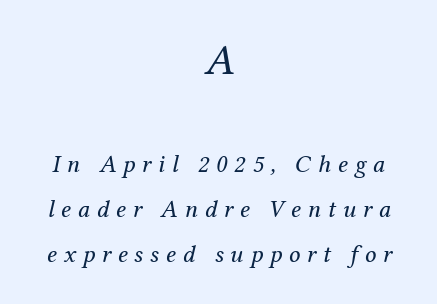
The image shows 44 px regular-weight serif type, italic (leaning right); set centered, line spacing 1.81x, unusually wide letter spacing (+0.27 em), not underlined; the first (top) block is 1.76x larger; medium stroke contrast and a medium x-height.
